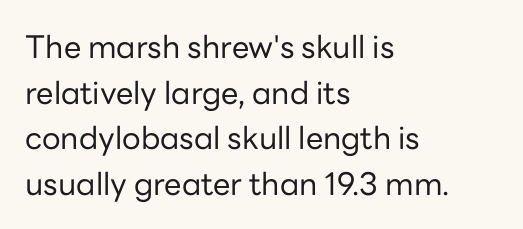
Q: Is the text bold? A: No.
Q: Is the text italic (slanted)? A: No, it is upright.
Q: Is the typeface a serif or a sans-serif typeface? A: Sans-serif.
Q: Is the text underlined? A: No.
Q: How is the paragraph aligned? A: Left-aligned.
Q: Is the spacing between letters normal or unusually wide? A: Normal.
Q: Is the spacing between lines tight, normal or loose? A: Normal.
Q: Width (condensed, normal, or wide)? A: Normal.
Q: Stroke contrast? A: Low.
Q: x-height? A: Medium.
Q: Monospaced? A: No.
